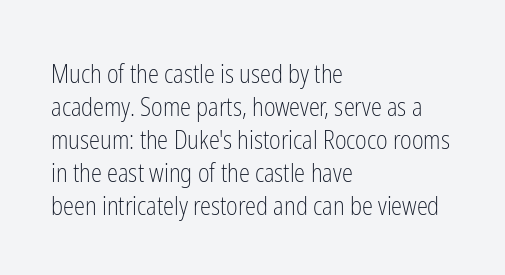
{"italic": "no", "bold": "no", "underline": "no", "align": "left", "line_spacing": "normal", "line_spacing_ratio": 1.32, "letter_spacing": "normal", "letter_spacing_em": 0.0, "glyph_px": 25}
